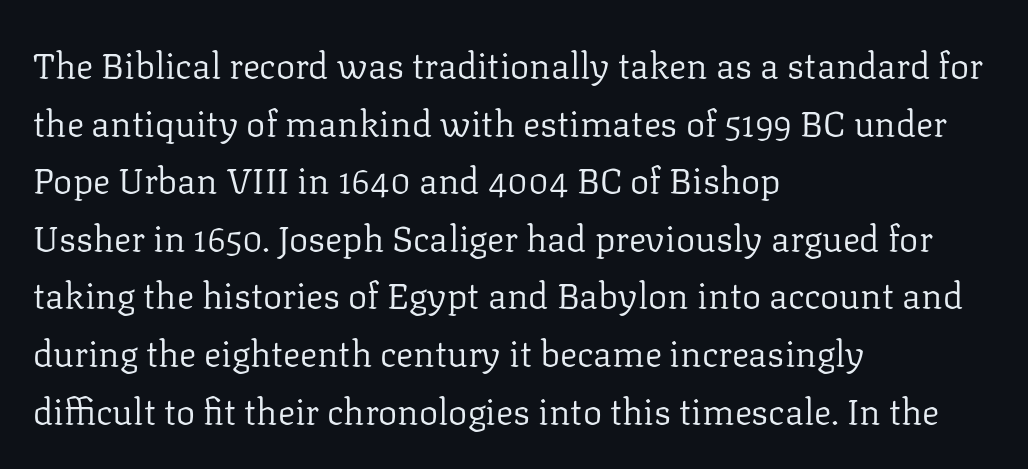
The passage shown has conventional tracking throughout. Is this a fixed-width face? No — the glyphs have proportional, varying widths. This sample uses a serif face. The strokes are not fattened; the text isn't bold.
